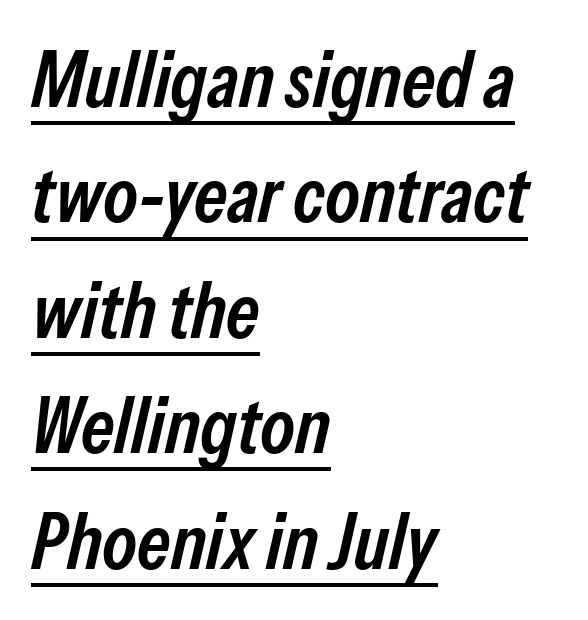
Q: Is the text bold? A: Semi-bold.
Q: Is the text italic (slanted)? A: Yes, it leans right by about 13 degrees.
Q: Is the text underlined? A: Yes.
Q: How is the paragraph aligned? A: Left-aligned.
Q: Is the spacing between letters normal or unusually wide? A: Normal.
Q: Is the spacing between lines tight, normal or loose? A: Normal.
Q: Width (condensed, normal, or wide)? A: Condensed.
Q: Stroke contrast? A: Low.
Q: x-height? A: Medium.
Q: Monospaced? A: No.
